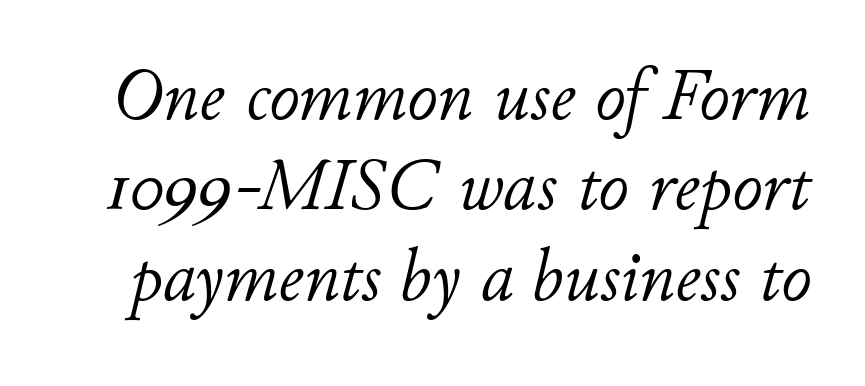
{"italic": "yes", "lean": "right", "slant_degrees": 11, "bold": "no", "weight": "light", "width": "normal", "stroke_contrast": "low", "x_height": "small", "monospaced": "no", "underline": "no", "line_spacing_ratio": 1.22, "letter_spacing": "normal", "letter_spacing_em": 0.0, "glyph_px": 74}
